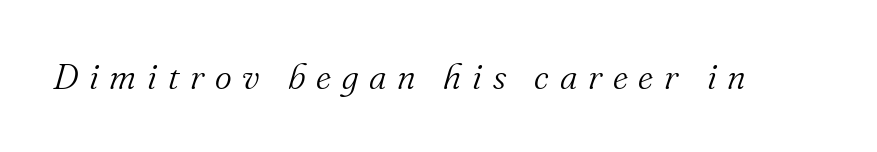
Q: Is the text bold? A: No.
Q: Is the text italic (slanted)? A: Yes, it leans right by about 16 degrees.
Q: Is the typeface a serif or a sans-serif typeface? A: Serif.
Q: Is the text underlined? A: No.
Q: Is the spacing between letters normal or unusually wide? A: Unusually wide.
Q: Width (condensed, normal, or wide)? A: Normal.
Q: Stroke contrast? A: Medium.
Q: x-height? A: Small.
Q: Monospaced? A: No.
